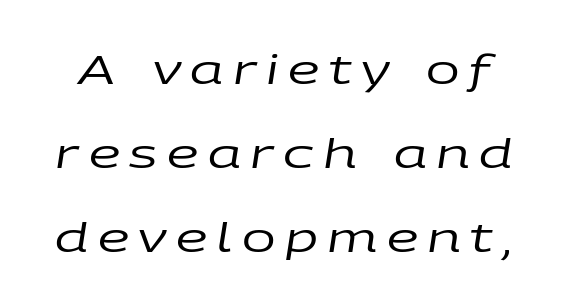
Each new line begins a long way beneath the previous one. Is the type heavy? It reads as light-to-regular instead. The tracking reads as deliberately expanded to a designer's eye. Notice how the stems are inclined rather than vertical — that's the hallmark of italics. The foot of each line stays bare and open.
